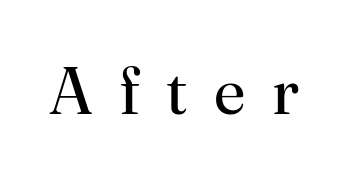
The image shows 66 px regular-weight serif type, upright; set unusually wide letter spacing (+0.4 em), not underlined; high stroke contrast and a small x-height.
